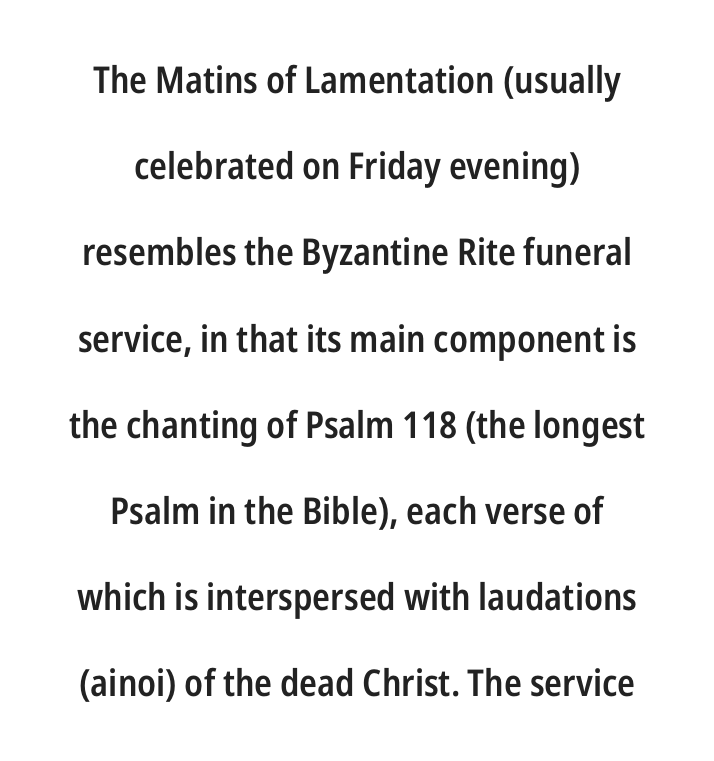
The image shows 37 px semibold, condensed sans-serif type, upright; set centered, loose line spacing (2.33x), normal letter spacing, not underlined; low stroke contrast and a medium x-height.
